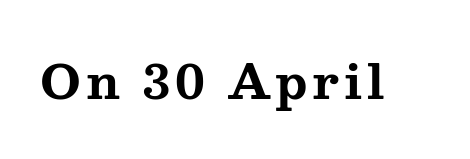
{"serif": "yes", "italic": "no", "bold": "yes", "weight": "bold", "width": "wide", "stroke_contrast": "medium", "x_height": "medium", "monospaced": "no", "underline": "no", "glyph_px": 47}
